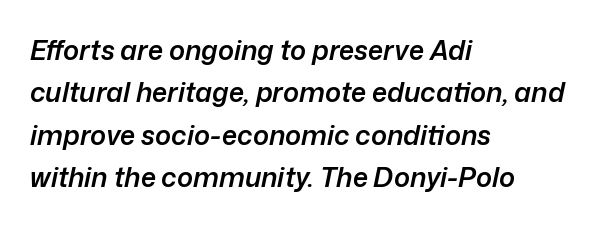
As a designer I'd log this as weight 600, semibold. Honestly, the row spacing looks completely unremarkable. A typesetter would call this zero additional tracking. Slanted lettering throughout.
